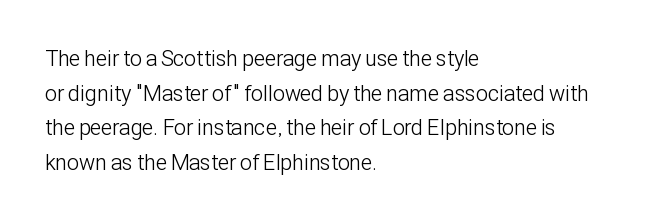
The image shows 22 px text type, upright; set left-aligned, normal line spacing (1.57x), normal letter spacing, not underlined.
